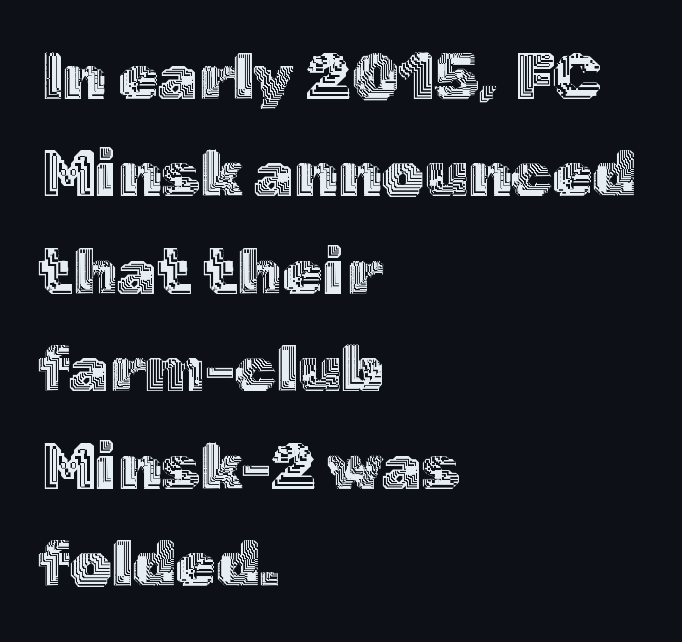
Quick note: interline space is typical. You could not count columns in this text — the font is proportionally spaced. Unmarked baselines from the first word to the last. The tracking reads as untouched default to a designer's eye. The setting favours the left margin, as ordinary paragraphs usually do. Every stem runs plumb, perpendicular to the baseline.
